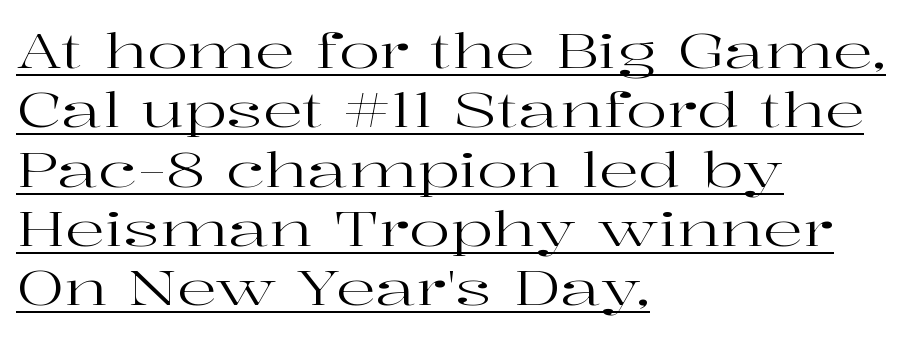
{"serif": "yes", "italic": "no", "bold": "no", "weight": "regular", "width": "wide", "stroke_contrast": "high", "x_height": "medium", "monospaced": "no", "underline": "yes", "align": "left", "line_spacing_ratio": 1.21, "letter_spacing": "normal", "letter_spacing_em": 0.0, "glyph_px": 49}
